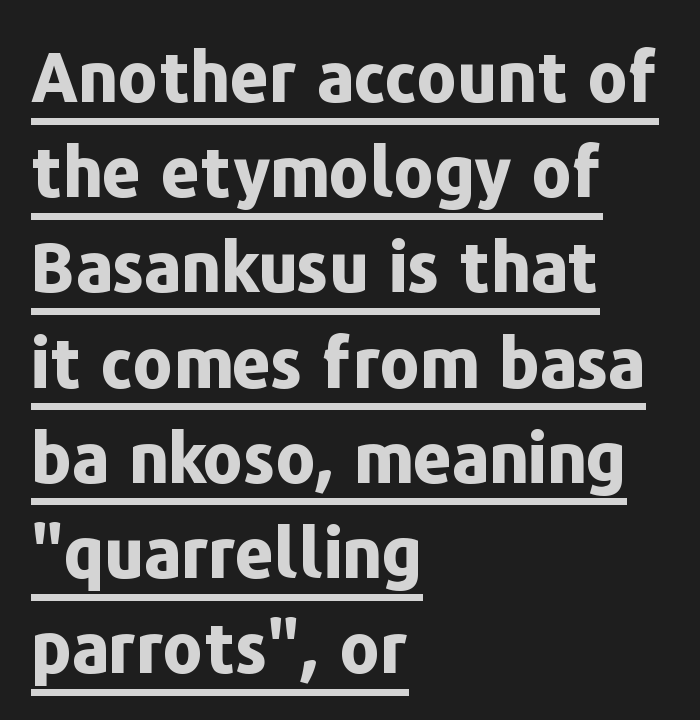
{"serif": "no", "italic": "no", "bold": "yes", "weight": "bold", "width": "normal", "stroke_contrast": "low", "x_height": "medium", "monospaced": "no", "underline": "yes", "align": "left", "line_spacing": "normal", "line_spacing_ratio": 1.4, "letter_spacing": "normal", "letter_spacing_em": 0.0, "glyph_px": 68}
